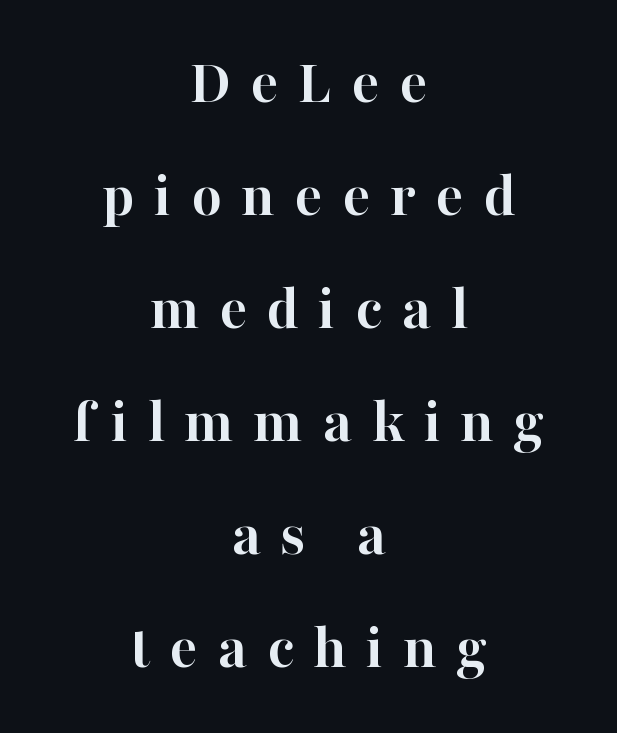
The image shows 65 px semibold serif type, upright; set centered, line spacing 1.74x, unusually wide letter spacing (+0.3 em), not underlined; high stroke contrast and a medium x-height.
